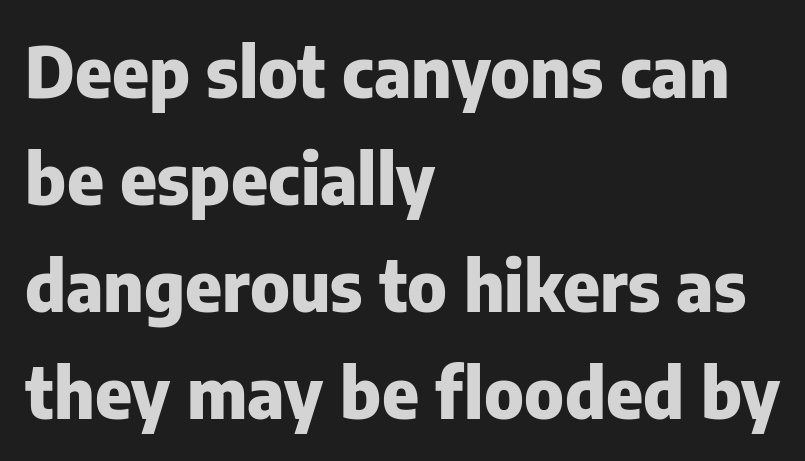
Q: Is the text bold? A: Yes.
Q: Is the text italic (slanted)? A: No, it is upright.
Q: Is the typeface a serif or a sans-serif typeface? A: Sans-serif.
Q: Is the text underlined? A: No.
Q: How is the paragraph aligned? A: Left-aligned.
Q: Is the spacing between letters normal or unusually wide? A: Normal.
Q: Is the spacing between lines tight, normal or loose? A: Normal.
Q: Width (condensed, normal, or wide)? A: Normal.
Q: Stroke contrast? A: Low.
Q: x-height? A: Medium.
Q: Monospaced? A: No.
